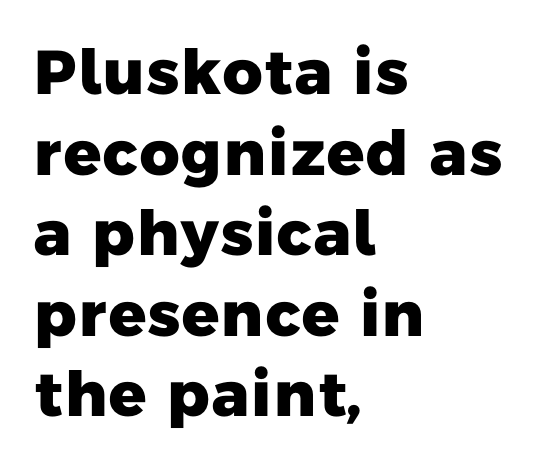
Q: Is the text bold? A: Yes.
Q: Is the typeface a serif or a sans-serif typeface? A: Sans-serif.
Q: Is the text underlined? A: No.
Q: How is the paragraph aligned? A: Left-aligned.
Q: Is the spacing between letters normal or unusually wide? A: Normal.
Q: Is the spacing between lines tight, normal or loose? A: Normal.
Q: Width (condensed, normal, or wide)? A: Normal.
Q: Stroke contrast? A: Low.
Q: x-height? A: Medium.
Q: Monospaced? A: No.
